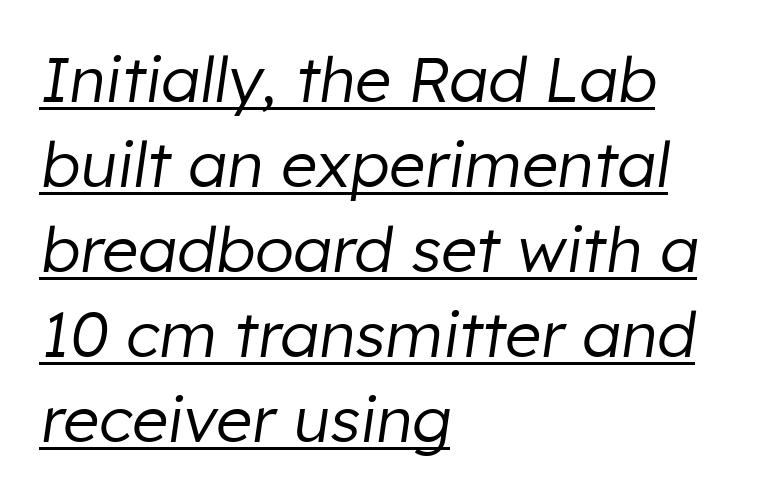
{"italic": "yes", "lean": "right", "slant_degrees": 8, "bold": "no", "weight": "regular", "width": "normal", "stroke_contrast": "low", "x_height": "medium", "monospaced": "no", "underline": "yes", "align": "left", "line_spacing": "normal", "line_spacing_ratio": 1.35, "letter_spacing": "normal", "letter_spacing_em": 0.0, "glyph_px": 63}
